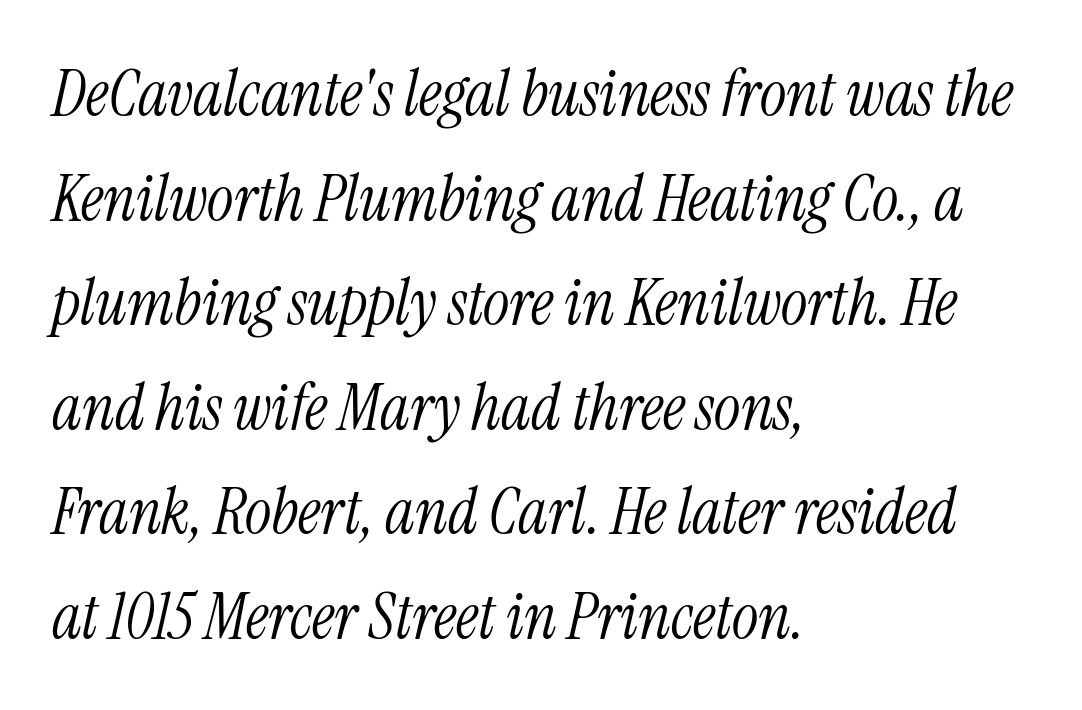
Q: Is the text bold? A: No.
Q: Is the text italic (slanted)? A: Yes, it leans right by about 13 degrees.
Q: Is the typeface a serif or a sans-serif typeface? A: Serif.
Q: Is the text underlined? A: No.
Q: How is the paragraph aligned? A: Left-aligned.
Q: Is the spacing between letters normal or unusually wide? A: Normal.
Q: Is the spacing between lines tight, normal or loose? A: Normal.
Q: Width (condensed, normal, or wide)? A: Condensed.
Q: Stroke contrast? A: Medium.
Q: x-height? A: Medium.
Q: Monospaced? A: No.
